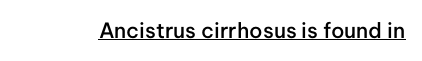
The image shows 21 px text type, upright; set normal letter spacing, underlined.
